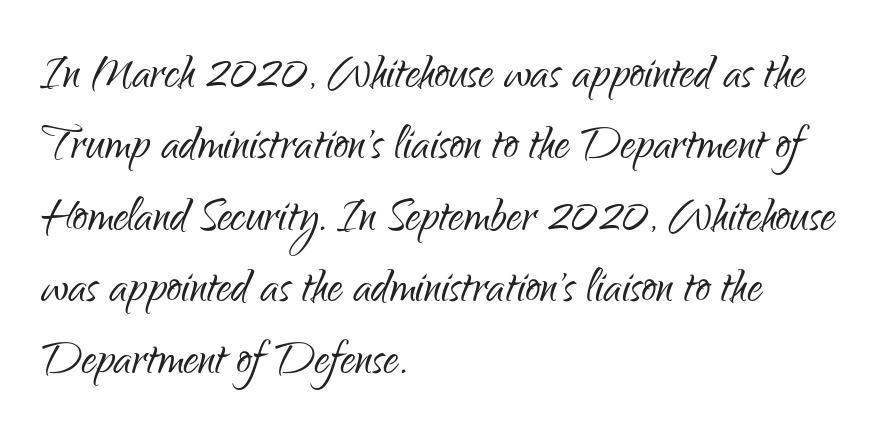
{"serif": "no", "bold": "no", "weight": "light", "width": "condensed", "stroke_contrast": "low", "x_height": "small", "monospaced": "no", "underline": "no", "align": "left", "line_spacing_ratio": 1.21, "letter_spacing": "normal", "letter_spacing_em": 0.0, "glyph_px": 59}
